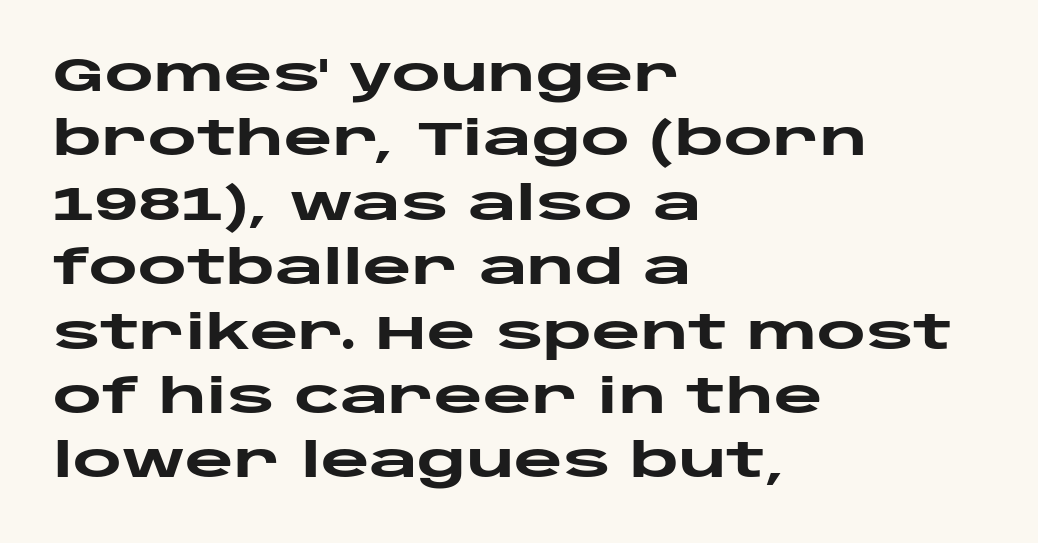
{"serif": "no", "italic": "no", "bold": "yes", "weight": "heavy", "width": "wide", "stroke_contrast": "low", "x_height": "large", "monospaced": "no", "underline": "no", "align": "left", "line_spacing": "normal", "line_spacing_ratio": 1.37, "letter_spacing": "normal", "letter_spacing_em": 0.0, "glyph_px": 47}
